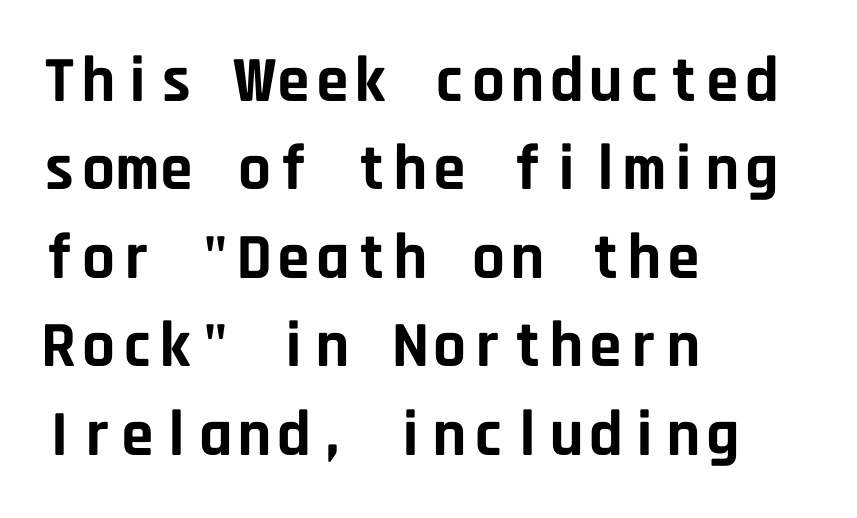
The image shows 65 px bold sans-serif type, upright, monospaced; set left-aligned, normal line spacing (1.36x), normal letter spacing, not underlined; low stroke contrast and a large x-height.
